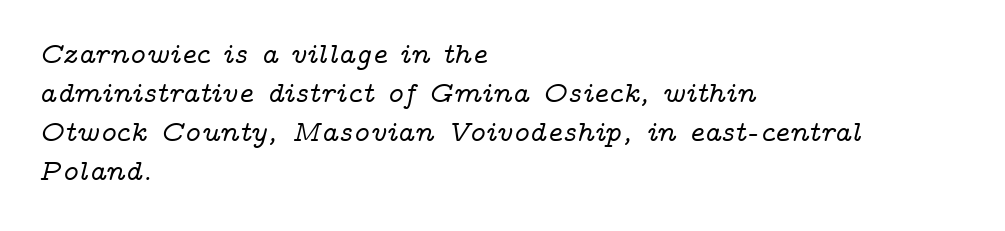
Q: Is the text italic (slanted)? A: Yes, it leans right by about 14 degrees.
Q: Is the typeface a serif or a sans-serif typeface? A: Serif.
Q: Is the text underlined? A: No.
Q: How is the paragraph aligned? A: Left-aligned.
Q: Is the spacing between letters normal or unusually wide? A: Normal.
Q: Is the spacing between lines tight, normal or loose? A: Normal.
Q: Width (condensed, normal, or wide)? A: Wide.
Q: Stroke contrast? A: Low.
Q: x-height? A: Medium.
Q: Monospaced? A: No.
